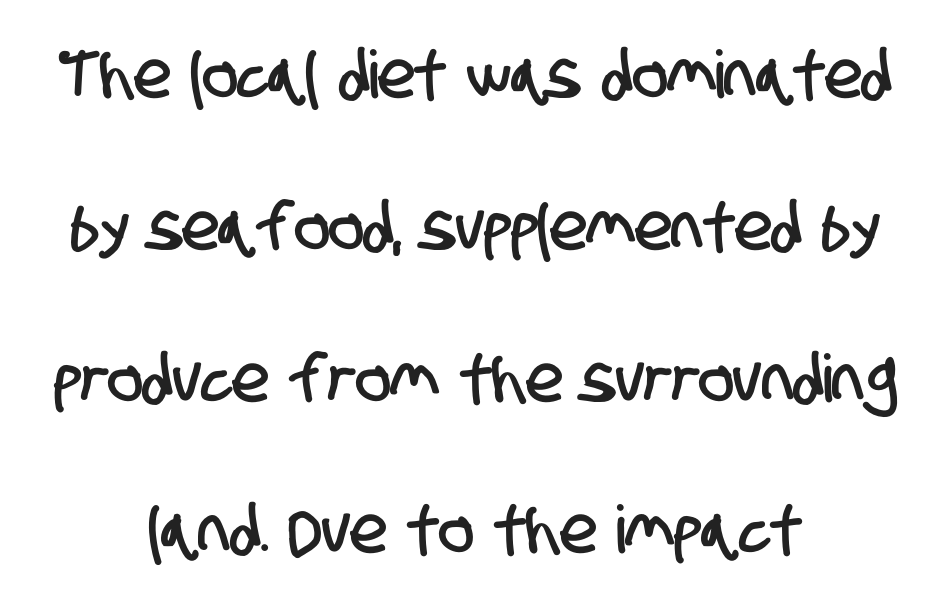
Q: Is the typeface a serif or a sans-serif typeface? A: Sans-serif.
Q: Is the text underlined? A: No.
Q: How is the paragraph aligned? A: Centered.
Q: Is the spacing between letters normal or unusually wide? A: Normal.
Q: Is the spacing between lines tight, normal or loose? A: Loose.
Q: Width (condensed, normal, or wide)? A: Condensed.
Q: Stroke contrast? A: Low.
Q: x-height? A: Large.
Q: Monospaced? A: No.
